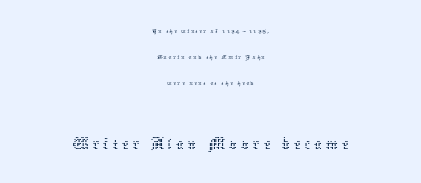
{"italic": "no", "bold": "no", "weight": "thin", "width": "normal", "stroke_contrast": "low", "x_height": "medium", "monospaced": "no", "underline": "no", "align": "center", "line_spacing_ratio": 1.73, "larger_block": "second", "size_ratio": 2.53, "glyph_px": 38}
